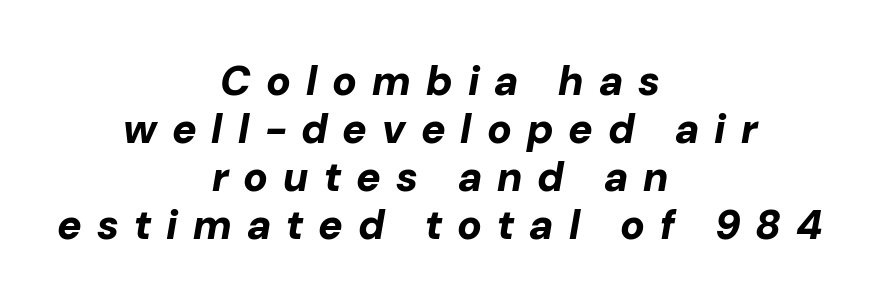
The image shows 41 px bold type, italic (leaning right); set centered, line spacing 1.17x, unusually wide letter spacing (+0.37 em), not underlined; low stroke contrast and a medium x-height.
